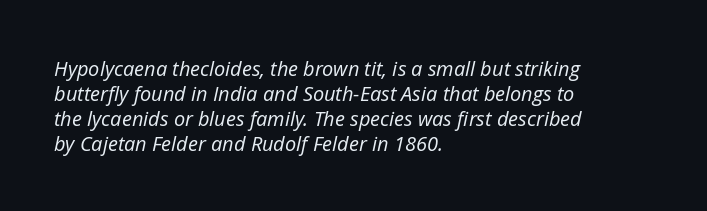
Q: Is the text bold? A: No.
Q: Is the text italic (slanted)? A: Yes, it leans right by about 12 degrees.
Q: Is the text underlined? A: No.
Q: How is the paragraph aligned? A: Left-aligned.
Q: Is the spacing between letters normal or unusually wide? A: Normal.
Q: Is the spacing between lines tight, normal or loose? A: Normal.
